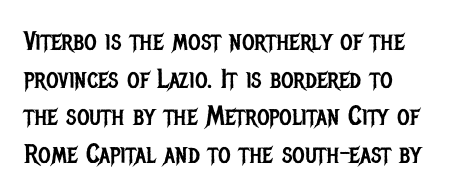
Notice how the stems are strictly vertical — no italics here. A bare baseline throughout the passage. Inter-character spacing is left at the font's built-in metrics. Vertical spacing — default. The ragged edge is on the right, which tells us the setting is flush left. The font sits on the lighter half of the weight spectrum, regular included.
